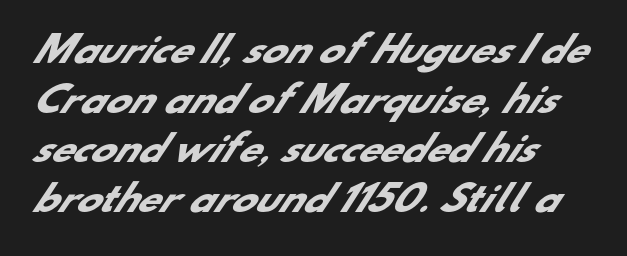
Check where the strokes stop: nothing finishes them off — pure sans. Leading: standard. The passage shown is emphatically bold. Short note: letters normally spaced. These lines are rendered in a variable-pitch font.
